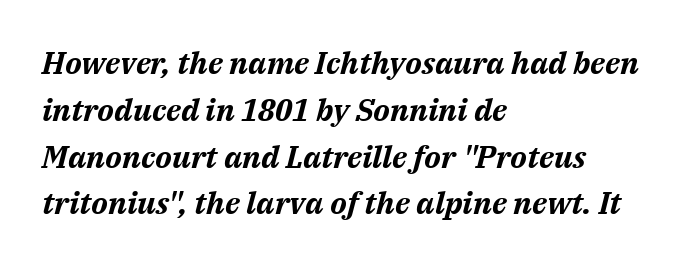
The image shows 31 px bold type, italic (leaning right); set left-aligned, normal line spacing (1.51x), normal letter spacing, not underlined; medium stroke contrast and a medium x-height.
